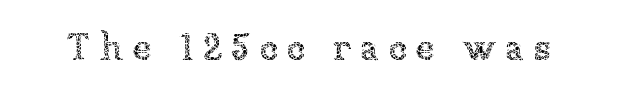
The image shows 38 px thin type, upright; set unusually wide letter spacing (+0.24 em), not underlined; low stroke contrast and a medium x-height.
